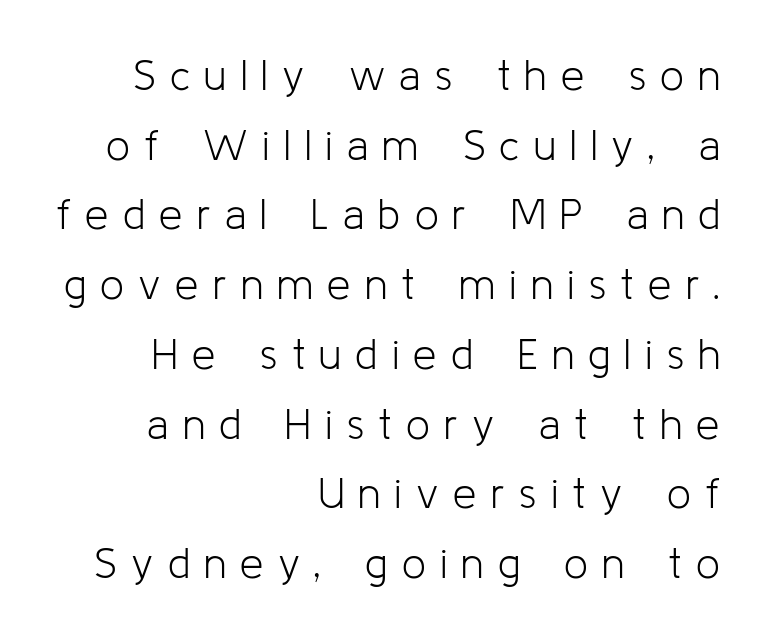
This sample uses an upright cut, with every glyph sitting square on the baseline. A typesetter would call this proportional, since set widths differ per character. Compared with a flush-left layout, this one pins lines to the opposite, right side. These lines are composed in type without serifs. Letter spacing: wide. Letters rest on an invisible, unmarked baseline.
